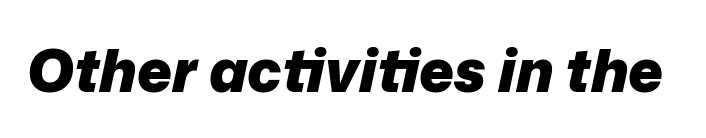
Slanted lettering throughout. Do the characters align in a grid? No, the font is proportional. These lines keep a tight, regular rhythm from letter to letter. Quick note: underline off. The font is running at its bold setting.
